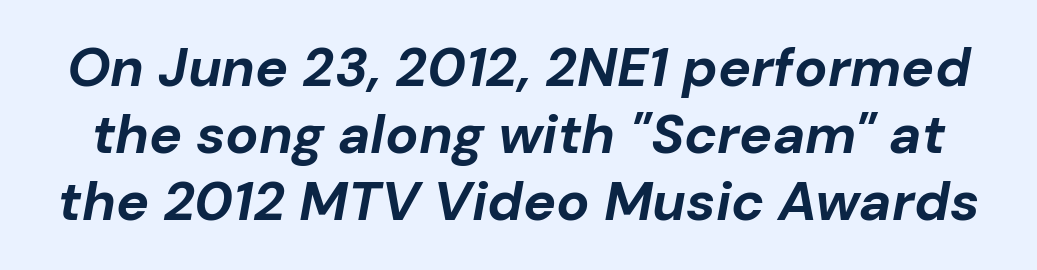
Check under the words: just untouched page. Note the varied advance widths — an 'i' is clearly narrower than an 'm'. Typesetter's note: full bold, strokes at maximum text heaviness. Does extra space separate the letters? No, they use regular spacing. The face used here has a pronounced slope to its letters.
